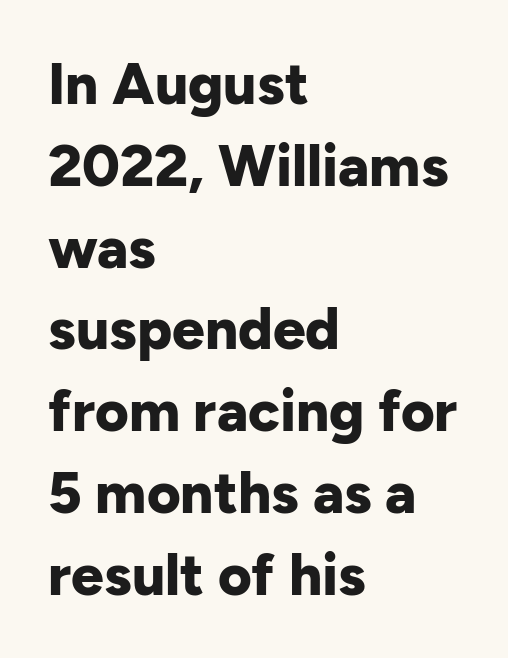
The image shows 58 px bold sans-serif type, upright; set left-aligned, normal line spacing (1.41x), normal letter spacing, not underlined; low stroke contrast and a medium x-height.
